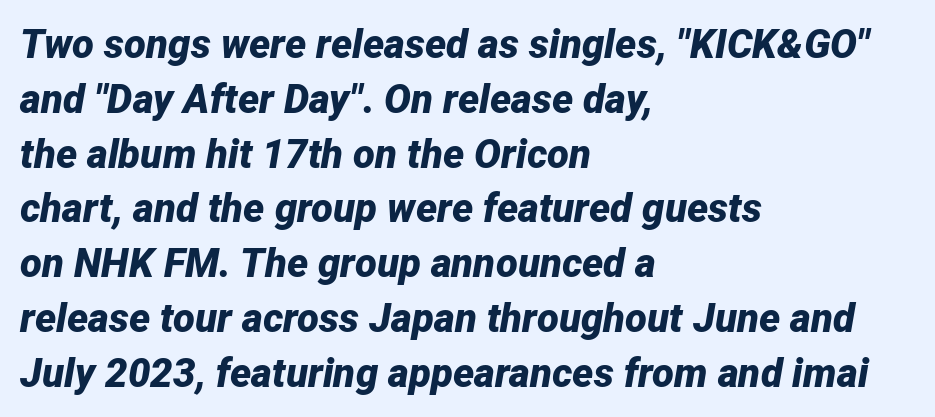
The image shows 40 px bold type, italic (leaning right); set left-aligned, normal line spacing (1.37x), normal letter spacing, not underlined; low stroke contrast and a medium x-height.
